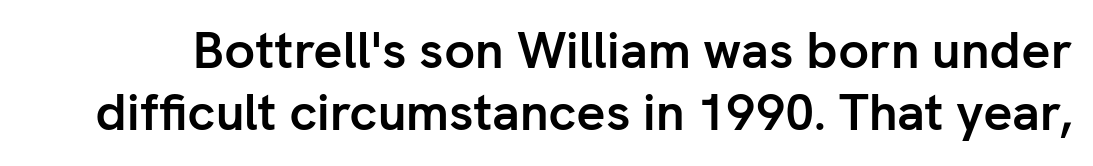
{"serif": "no", "italic": "no", "bold": "yes", "weight": "semibold", "width": "normal", "stroke_contrast": "low", "x_height": "medium", "monospaced": "no", "underline": "no", "line_spacing_ratio": 1.22, "letter_spacing": "normal", "letter_spacing_em": 0.0, "glyph_px": 51}
